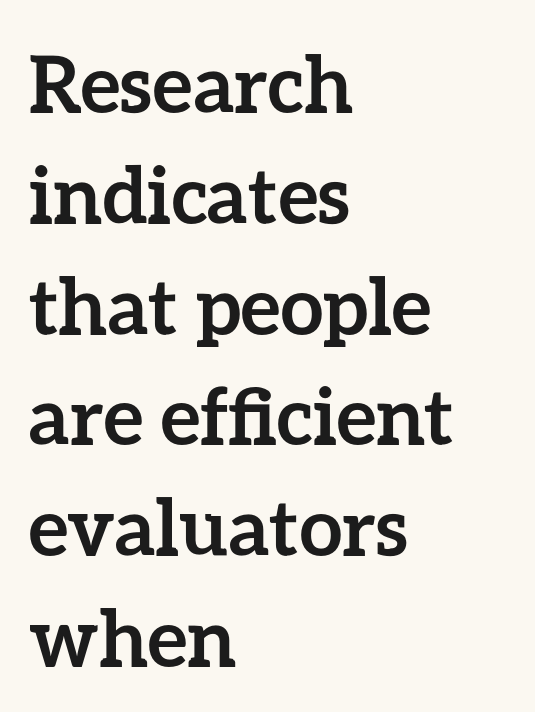
The image shows 78 px semibold type, upright; set left-aligned, normal line spacing (1.42x), normal letter spacing, not underlined; low stroke contrast and a medium x-height.
